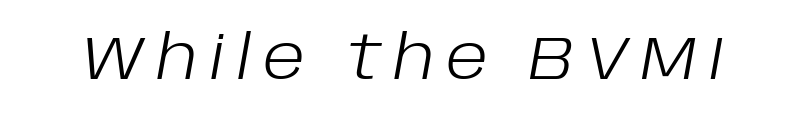
The weight would be labelled regular, book, light, or lighter still. The letters advance in unequal steps, a hallmark of proportional type. Underline: absent. Does the lettering tilt? It does — this is italic.
